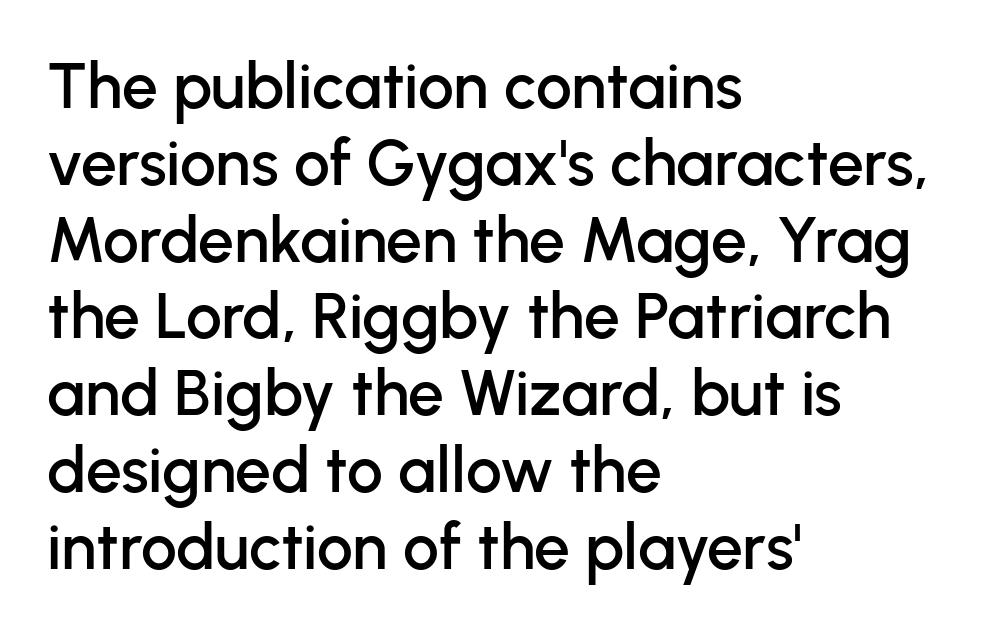
{"serif": "no", "italic": "no", "width": "normal", "stroke_contrast": "low", "x_height": "medium", "monospaced": "no", "underline": "no", "align": "left", "line_spacing_ratio": 1.2, "letter_spacing": "normal", "letter_spacing_em": 0.0, "glyph_px": 64}
